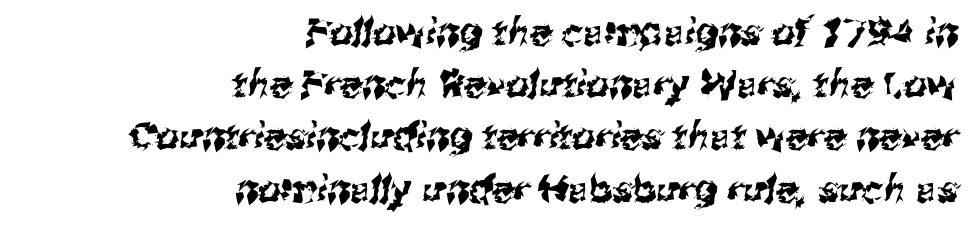
Proportional: the letters do not fall into vertical columns. Each new line begins a customary step beneath the previous one. The line texture is even and compact thanks to regular tracking. I'd call this a sans setting — the letters go barefoot. The zone under the glyphs is completely vacant.
